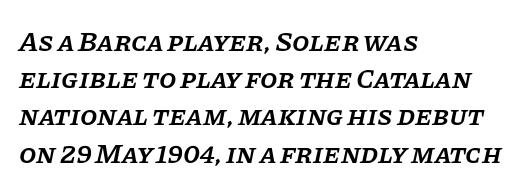
{"serif": "yes", "italic": "yes", "lean": "right", "slant_degrees": 11, "bold": "semi", "weight": "semibold", "width": "normal", "stroke_contrast": "low", "x_height": "large", "monospaced": "no", "underline": "no", "align": "left", "line_spacing": "normal", "line_spacing_ratio": 1.33, "letter_spacing": "normal", "letter_spacing_em": 0.0, "glyph_px": 28}
